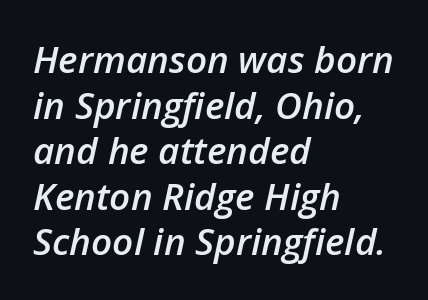
{"italic": "yes", "lean": "right", "slant_degrees": 12, "bold": "semi", "weight": "semibold", "width": "normal", "stroke_contrast": "low", "x_height": "medium", "monospaced": "no", "underline": "no", "align": "left", "line_spacing_ratio": 1.23, "letter_spacing": "normal", "letter_spacing_em": 0.0, "glyph_px": 37}
